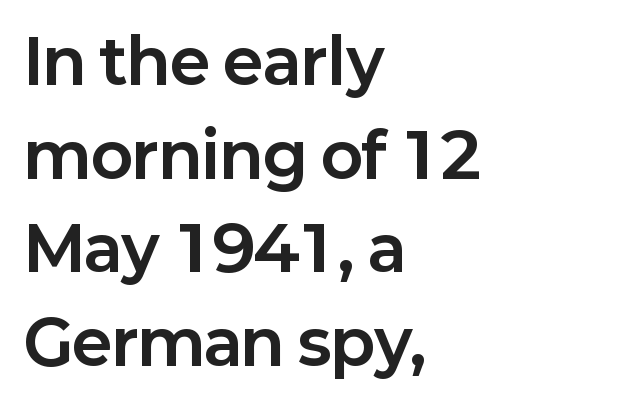
Font category for this specimen: sans-serif. The zone under the glyphs is completely vacant. Casual observation: everything's shoved over to the left. A dark, heavy texture on the line: the type is bold. What's the leading like? Ordinary, nothing unusual.
